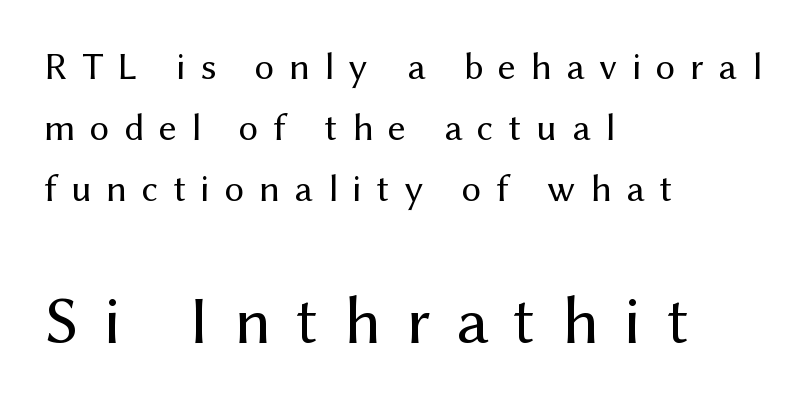
Q: Is the text bold? A: No.
Q: Is the text italic (slanted)? A: No, it is upright.
Q: Is the typeface a serif or a sans-serif typeface? A: Sans-serif.
Q: Is the text underlined? A: No.
Q: How is the paragraph aligned? A: Left-aligned.
Q: Is the spacing between letters normal or unusually wide? A: Unusually wide.
Q: Is the spacing between lines tight, normal or loose? A: Normal.
Q: Which block of text is set in a larger size, the first (top) or the second (bottom)? A: The second (bottom) one.
Q: Width (condensed, normal, or wide)? A: Normal.
Q: Stroke contrast? A: Medium.
Q: x-height? A: Medium.
Q: Monospaced? A: No.
